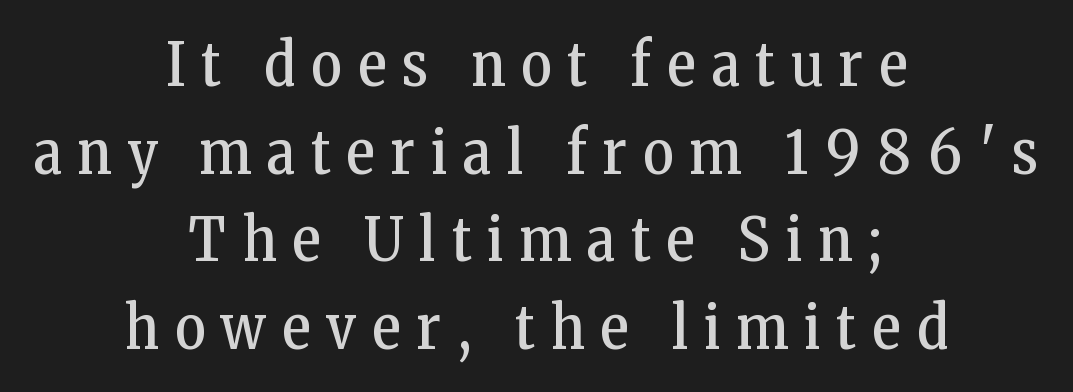
The image shows 60 px regular-weight, condensed serif type, upright; set centered, normal line spacing (1.46x), unusually wide letter spacing (+0.27 em), not underlined; low stroke contrast and a medium x-height.
